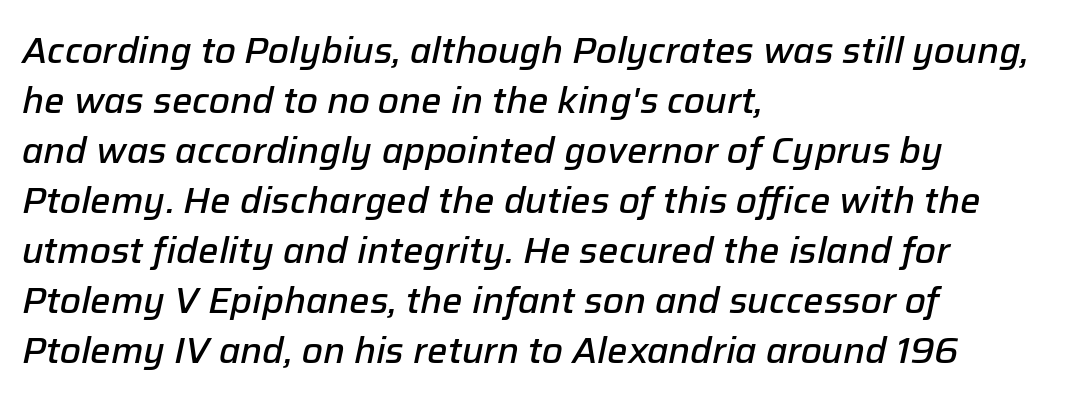
Q: Is the text bold? A: Semi-bold.
Q: Is the text italic (slanted)? A: Yes, it leans right by about 12 degrees.
Q: Is the text underlined? A: No.
Q: How is the paragraph aligned? A: Left-aligned.
Q: Is the spacing between letters normal or unusually wide? A: Normal.
Q: Is the spacing between lines tight, normal or loose? A: Normal.
Q: Width (condensed, normal, or wide)? A: Normal.
Q: Stroke contrast? A: Low.
Q: x-height? A: Medium.
Q: Monospaced? A: No.
